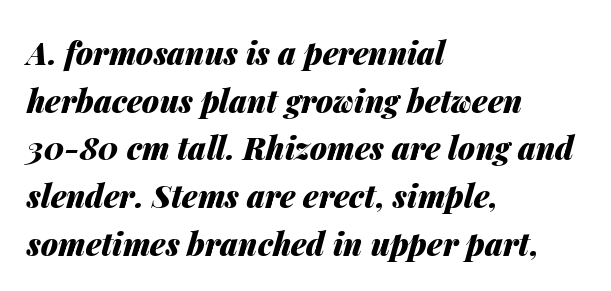
The image shows 31 px heavy type, italic (leaning right); set left-aligned, normal line spacing (1.54x), normal letter spacing, not underlined; medium stroke contrast and a medium x-height.
